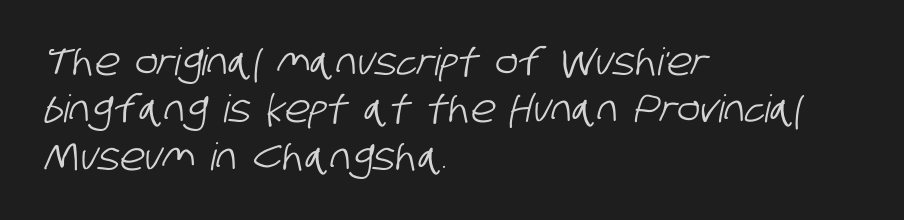
Q: Is the typeface a serif or a sans-serif typeface? A: Sans-serif.
Q: Is the text underlined? A: No.
Q: How is the paragraph aligned? A: Left-aligned.
Q: Is the spacing between letters normal or unusually wide? A: Normal.
Q: Is the spacing between lines tight, normal or loose? A: Normal.
Q: Width (condensed, normal, or wide)? A: Condensed.
Q: Stroke contrast? A: Low.
Q: x-height? A: Large.
Q: Monospaced? A: No.
